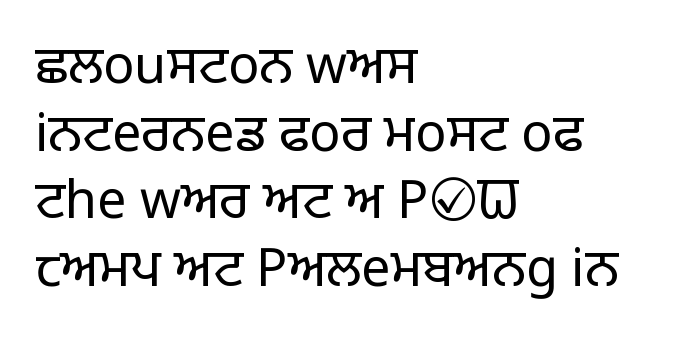
Tracking here is standard; glyphs follow each other at the usual distance. Anything drawn beneath the words? Only blank space. The specimen reads as upright at a glance. Short and long lines alike share a common starting point at left. The block of text has a typical density, with ordinary space between rows. Is this a heavy cut? Hardly; it is regular or lighter.
